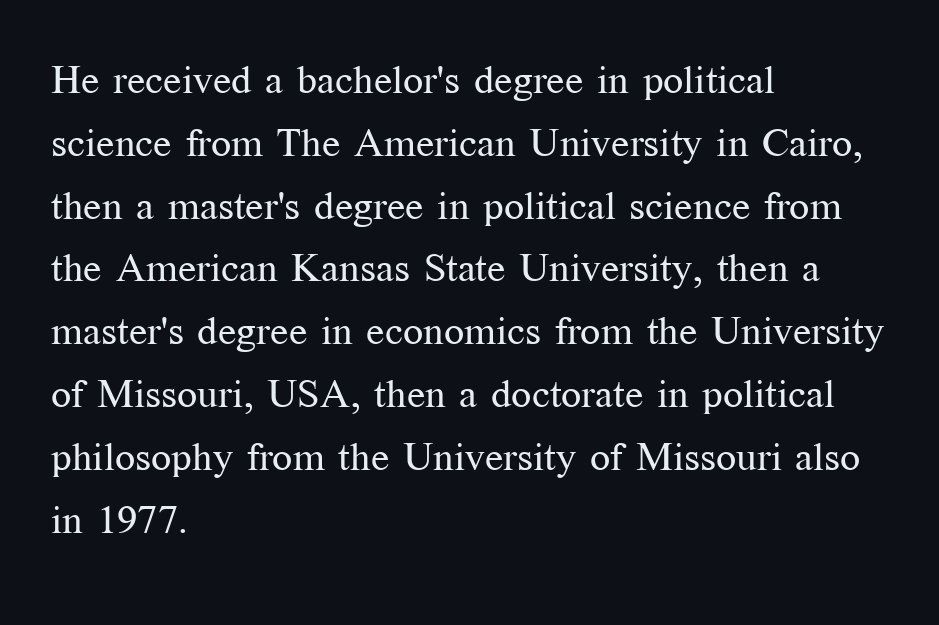
Q: Is the text bold? A: No.
Q: Is the text italic (slanted)? A: No, it is upright.
Q: Is the typeface a serif or a sans-serif typeface? A: Serif.
Q: Is the text underlined? A: No.
Q: How is the paragraph aligned? A: Left-aligned.
Q: Is the spacing between letters normal or unusually wide? A: Normal.
Q: Is the spacing between lines tight, normal or loose? A: Normal.
Q: Width (condensed, normal, or wide)? A: Normal.
Q: Stroke contrast? A: Medium.
Q: x-height? A: Medium.
Q: Monospaced? A: No.
